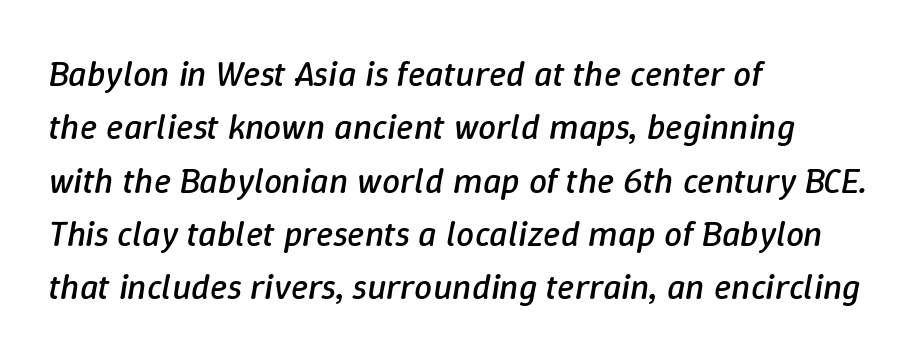
{"italic": "yes", "lean": "right", "slant_degrees": 9, "bold": "no", "weight": "regular", "width": "normal", "stroke_contrast": "low", "x_height": "medium", "monospaced": "no", "underline": "no", "align": "left", "line_spacing": "normal", "line_spacing_ratio": 1.48, "letter_spacing": "normal", "letter_spacing_em": 0.0, "glyph_px": 36}
